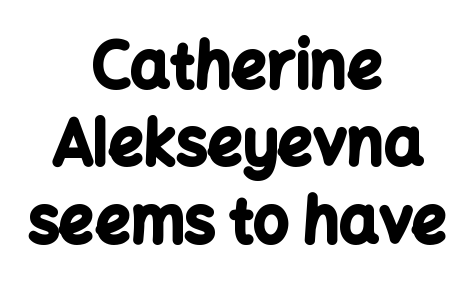
You could not count columns in this text — the font is proportionally spaced. How are the letters spaced? Ordinarily, with no added tracking. Check where the strokes stop: nothing finishes them off — pure sans. Posture: vertical. Quick note: interline space is typical.
